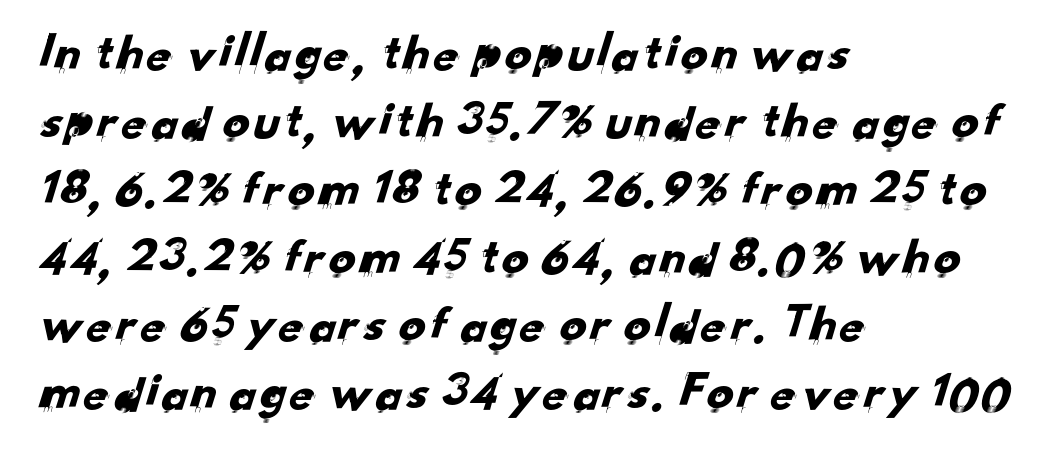
{"serif": "no", "width": "normal", "stroke_contrast": "low", "x_height": "small", "monospaced": "no", "underline": "no", "align": "left", "line_spacing": "normal", "line_spacing_ratio": 1.28, "letter_spacing": "normal", "letter_spacing_em": 0.0, "glyph_px": 53}
